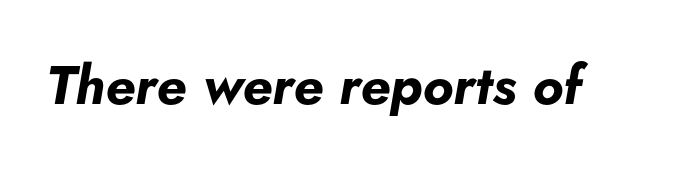
Q: Is the text bold? A: Yes.
Q: Is the text italic (slanted)? A: Yes, it leans right by about 5 degrees.
Q: Is the text underlined? A: No.
Q: Is the spacing between letters normal or unusually wide? A: Normal.
Q: Width (condensed, normal, or wide)? A: Normal.
Q: Stroke contrast? A: Low.
Q: x-height? A: Small.
Q: Monospaced? A: No.
